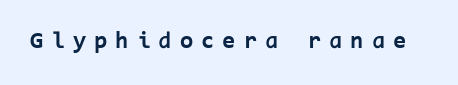
{"italic": "no", "bold": "yes", "underline": "no", "letter_spacing": "wide", "letter_spacing_em": 0.34, "glyph_px": 24}
